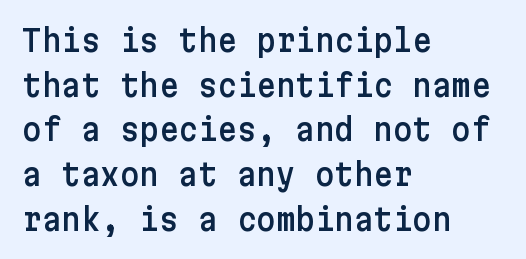
The image shows 30 px sans-serif type, upright; set left-aligned, normal line spacing (1.49x), normal letter spacing, not underlined; low stroke contrast and a medium x-height.
